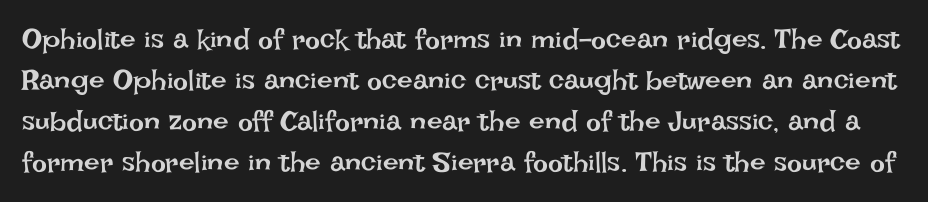
{"italic": "no", "bold": "no", "weight": "regular", "width": "normal", "stroke_contrast": "low", "x_height": "large", "monospaced": "no", "underline": "no", "line_spacing": "normal", "line_spacing_ratio": 1.47, "letter_spacing": "normal", "letter_spacing_em": 0.0, "glyph_px": 28}
